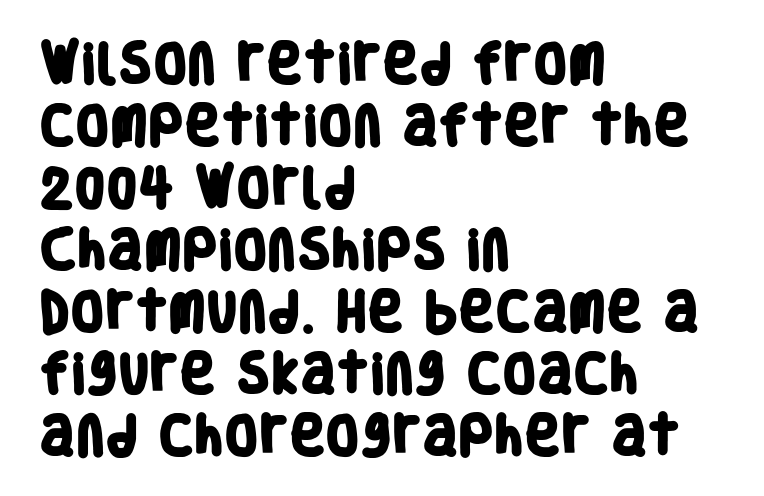
Q: Is the text bold? A: Yes.
Q: Is the typeface a serif or a sans-serif typeface? A: Sans-serif.
Q: Is the text underlined? A: No.
Q: How is the paragraph aligned? A: Left-aligned.
Q: Is the spacing between letters normal or unusually wide? A: Normal.
Q: Is the spacing between lines tight, normal or loose? A: Normal.
Q: Width (condensed, normal, or wide)? A: Condensed.
Q: Stroke contrast? A: Low.
Q: x-height? A: Large.
Q: Monospaced? A: No.
